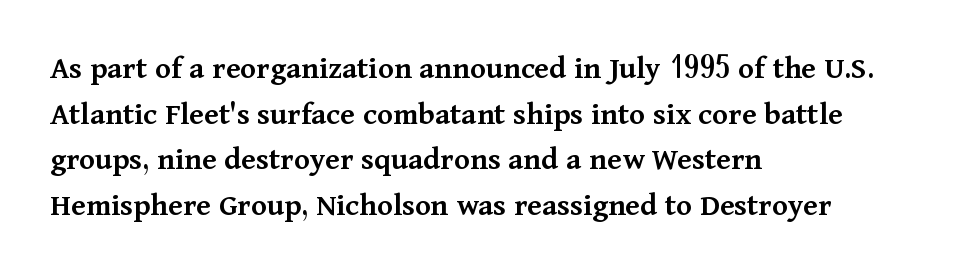
The image shows 33 px semibold serif type, upright; set left-aligned, normal line spacing (1.38x), normal letter spacing, not underlined; medium stroke contrast and a medium x-height.
